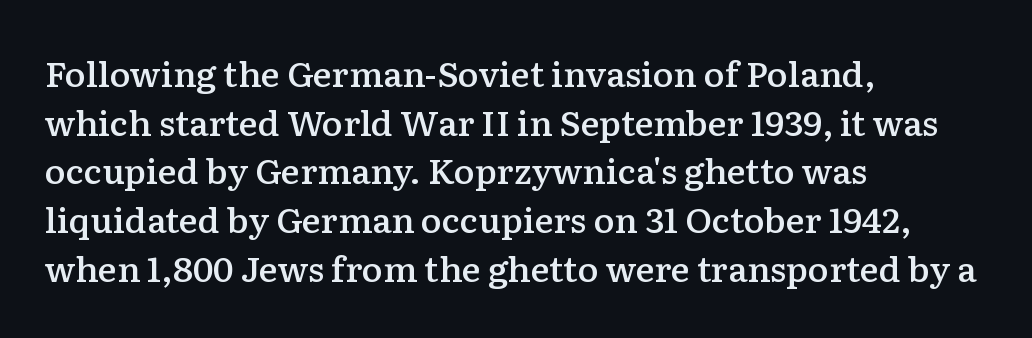
Q: Is the text bold? A: Semi-bold.
Q: Is the text italic (slanted)? A: No, it is upright.
Q: Is the typeface a serif or a sans-serif typeface? A: Serif.
Q: Is the text underlined? A: No.
Q: How is the paragraph aligned? A: Left-aligned.
Q: Is the spacing between letters normal or unusually wide? A: Normal.
Q: Is the spacing between lines tight, normal or loose? A: Normal.
Q: Width (condensed, normal, or wide)? A: Normal.
Q: Stroke contrast? A: Low.
Q: x-height? A: Medium.
Q: Monospaced? A: No.
